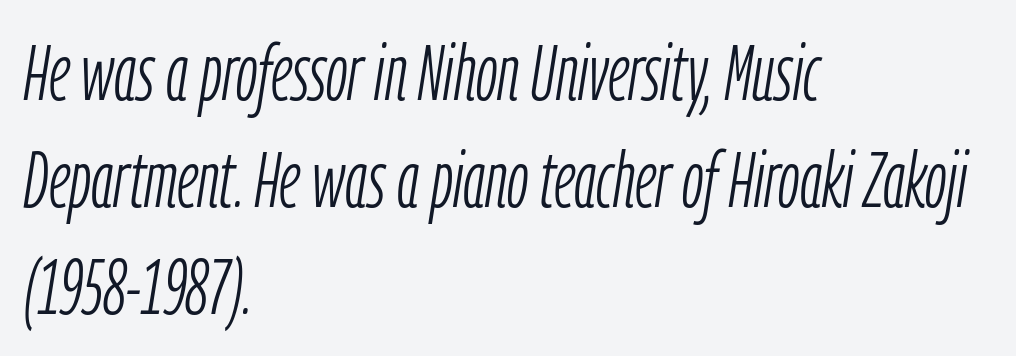
{"italic": "yes", "lean": "right", "slant_degrees": 9, "bold": "no", "weight": "light", "width": "condensed", "stroke_contrast": "low", "x_height": "medium", "monospaced": "no", "underline": "no", "align": "left", "line_spacing": "normal", "line_spacing_ratio": 1.37, "letter_spacing": "normal", "letter_spacing_em": 0.0, "glyph_px": 78}
